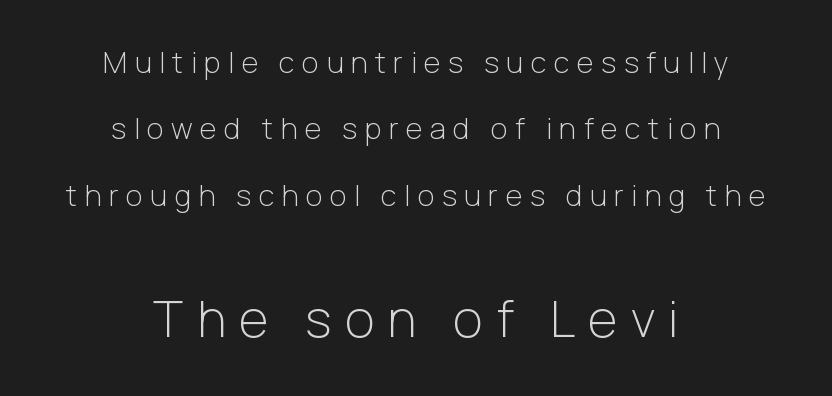
{"serif": "no", "italic": "no", "bold": "no", "weight": "light", "width": "normal", "stroke_contrast": "low", "x_height": "medium", "monospaced": "no", "underline": "no", "align": "center", "line_spacing": "loose", "line_spacing_ratio": 2.29, "letter_spacing": "wide", "letter_spacing_em": 0.26, "larger_block": "second", "size_ratio": 1.76, "glyph_px": 51}
